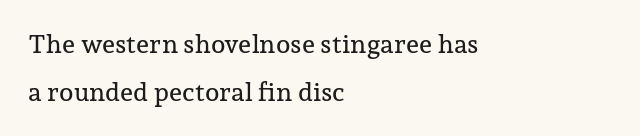
The image shows 26 px text type, upright; set left-aligned, line spacing 1.84x, normal letter spacing, not underlined.
